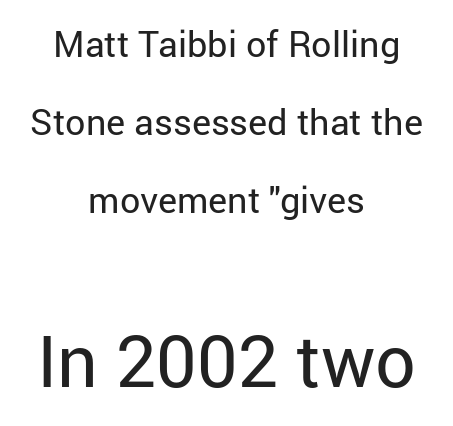
Q: Is the text bold? A: No.
Q: Is the text italic (slanted)? A: No, it is upright.
Q: Is the typeface a serif or a sans-serif typeface? A: Sans-serif.
Q: Is the text underlined? A: No.
Q: How is the paragraph aligned? A: Centered.
Q: Is the spacing between letters normal or unusually wide? A: Normal.
Q: Is the spacing between lines tight, normal or loose? A: Loose.
Q: Which block of text is set in a larger size, the first (top) or the second (bottom)? A: The second (bottom) one.
Q: Width (condensed, normal, or wide)? A: Normal.
Q: Stroke contrast? A: Low.
Q: x-height? A: Medium.
Q: Monospaced? A: No.
